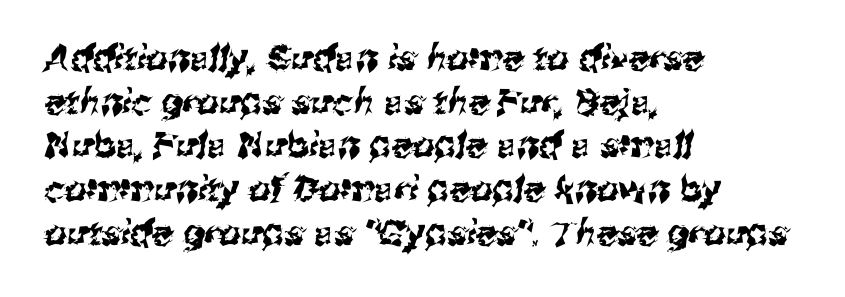
Q: Is the typeface a serif or a sans-serif typeface? A: Sans-serif.
Q: Is the text underlined? A: No.
Q: How is the paragraph aligned? A: Left-aligned.
Q: Is the spacing between letters normal or unusually wide? A: Normal.
Q: Is the spacing between lines tight, normal or loose? A: Normal.
Q: Width (condensed, normal, or wide)? A: Normal.
Q: Stroke contrast? A: Medium.
Q: x-height? A: Medium.
Q: Monospaced? A: No.
